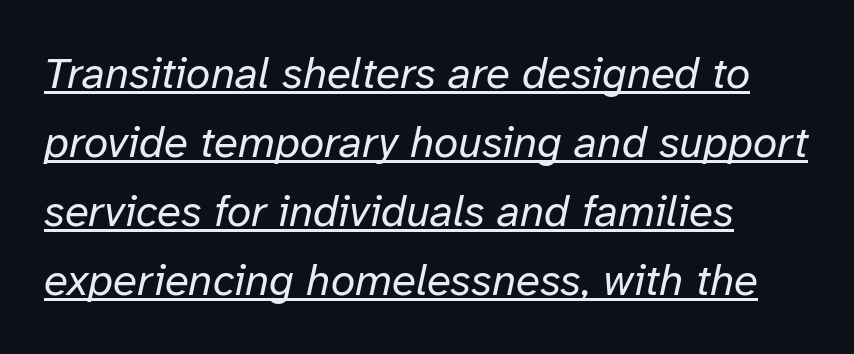
{"italic": "yes", "lean": "right", "slant_degrees": 12, "bold": "no", "weight": "regular", "width": "normal", "stroke_contrast": "low", "x_height": "medium", "monospaced": "no", "underline": "yes", "line_spacing": "normal", "line_spacing_ratio": 1.57, "letter_spacing": "normal", "letter_spacing_em": 0.0, "glyph_px": 44}
